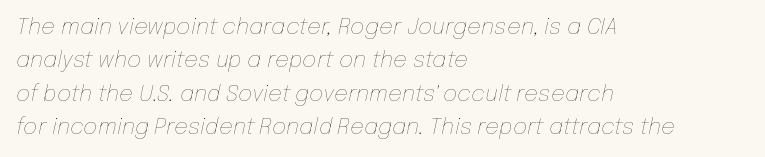
{"italic": "yes", "lean": "right", "slant_degrees": 12, "bold": "no", "underline": "no", "align": "left", "line_spacing": "normal", "line_spacing_ratio": 1.52, "letter_spacing": "normal", "letter_spacing_em": 0.0, "glyph_px": 22}
